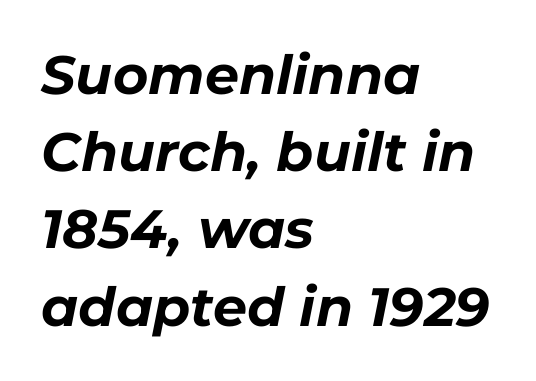
{"italic": "yes", "lean": "right", "slant_degrees": 11, "bold": "yes", "weight": "bold", "width": "normal", "stroke_contrast": "low", "x_height": "medium", "monospaced": "no", "underline": "no", "align": "left", "line_spacing": "normal", "line_spacing_ratio": 1.43, "letter_spacing": "normal", "letter_spacing_em": 0.0, "glyph_px": 54}
